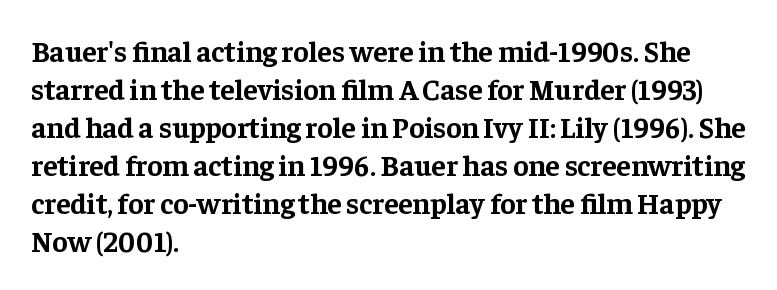
The image shows 29 px bold serif type, upright; set left-aligned, normal line spacing (1.31x), normal letter spacing, not underlined; low stroke contrast and a medium x-height.
